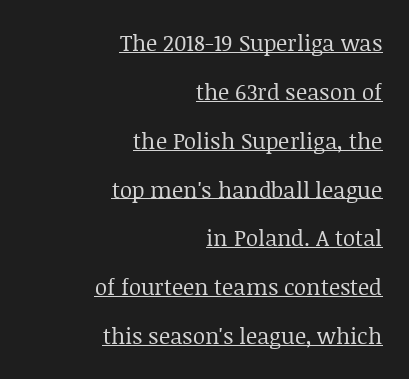
{"italic": "no", "bold": "no", "underline": "yes", "align": "right", "line_spacing": "loose", "line_spacing_ratio": 2.22, "letter_spacing": "normal", "letter_spacing_em": 0.0, "glyph_px": 22}
